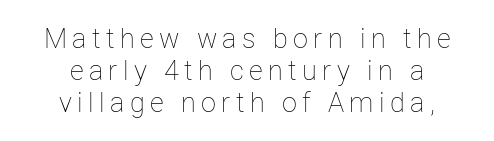
{"italic": "no", "bold": "no", "underline": "no", "align": "center", "line_spacing_ratio": 1.18, "letter_spacing": "wide", "letter_spacing_em": 0.2, "glyph_px": 27}
